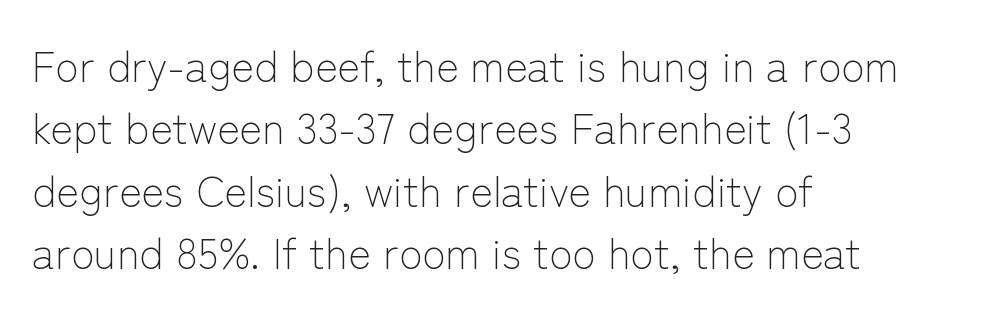
Q: Is the text bold? A: No.
Q: Is the text italic (slanted)? A: No, it is upright.
Q: Is the typeface a serif or a sans-serif typeface? A: Sans-serif.
Q: Is the text underlined? A: No.
Q: How is the paragraph aligned? A: Left-aligned.
Q: Is the spacing between letters normal or unusually wide? A: Normal.
Q: Is the spacing between lines tight, normal or loose? A: Normal.
Q: Width (condensed, normal, or wide)? A: Normal.
Q: Stroke contrast? A: Low.
Q: x-height? A: Medium.
Q: Monospaced? A: No.
